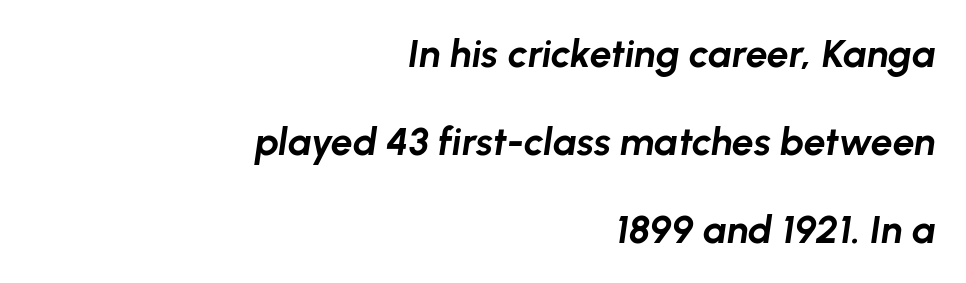
{"italic": "yes", "lean": "right", "slant_degrees": 8, "bold": "yes", "weight": "bold", "width": "normal", "stroke_contrast": "low", "x_height": "medium", "monospaced": "no", "underline": "no", "align": "right", "line_spacing": "loose", "line_spacing_ratio": 2.26, "letter_spacing": "normal", "letter_spacing_em": 0.0, "glyph_px": 39}
